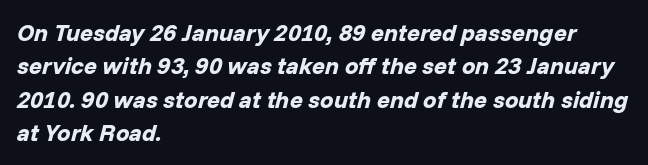
Q: Is the text bold? A: Yes.
Q: Is the text italic (slanted)? A: Yes, it leans right by about 14 degrees.
Q: Is the text underlined? A: No.
Q: How is the paragraph aligned? A: Left-aligned.
Q: Is the spacing between letters normal or unusually wide? A: Normal.
Q: Is the spacing between lines tight, normal or loose? A: Normal.
